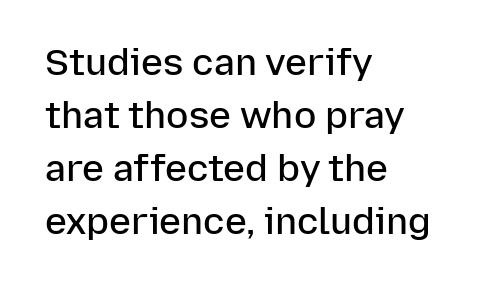
The designer went with a sans here, leaving each stem footless. The face used here is proportionally spaced, like ordinary book or web type. Does the weight exceed regular? Yes, but only to semibold. Does the lettering tilt? It doesn't — this is upright. The space directly below the letters is spotless. The lines sit at an ordinary, default distance from one another.
